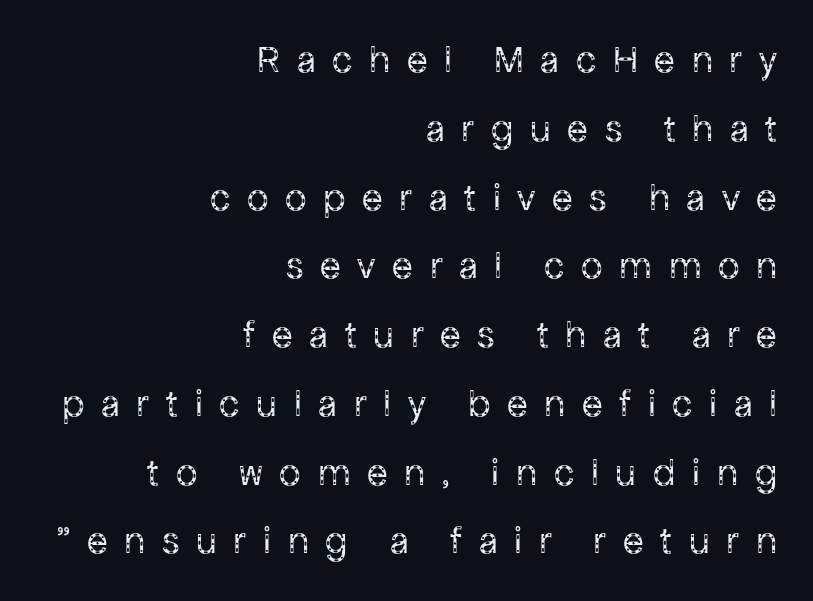
You could not count columns in this text — the font is proportionally spaced. Anything drawn beneath the words? Only blank space. The characters are drawn with everyday or finer stroke widths. The line texture is sparse and dotted thanks to wide tracking.
